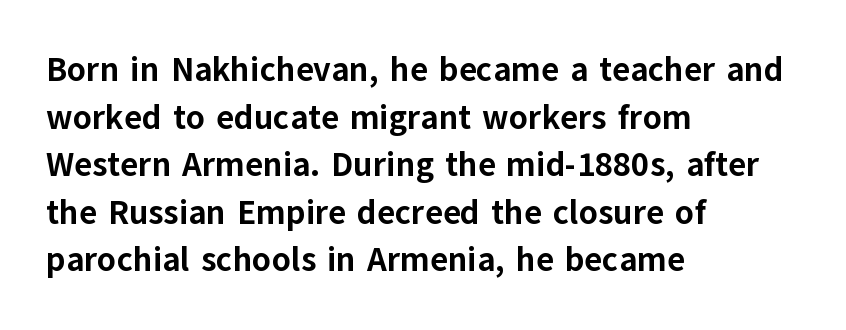
Q: Is the text bold? A: Yes.
Q: Is the text italic (slanted)? A: No, it is upright.
Q: Is the typeface a serif or a sans-serif typeface? A: Sans-serif.
Q: Is the text underlined? A: No.
Q: How is the paragraph aligned? A: Left-aligned.
Q: Is the spacing between letters normal or unusually wide? A: Normal.
Q: Is the spacing between lines tight, normal or loose? A: Normal.
Q: Width (condensed, normal, or wide)? A: Normal.
Q: Stroke contrast? A: Low.
Q: x-height? A: Medium.
Q: Monospaced? A: No.
